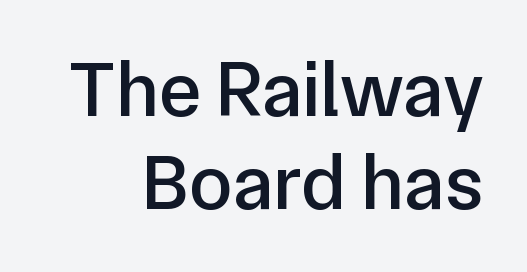
{"serif": "no", "italic": "no", "width": "normal", "stroke_contrast": "low", "x_height": "medium", "monospaced": "no", "underline": "no", "align": "right", "line_spacing_ratio": 1.18, "letter_spacing": "normal", "letter_spacing_em": 0.0, "glyph_px": 79}
